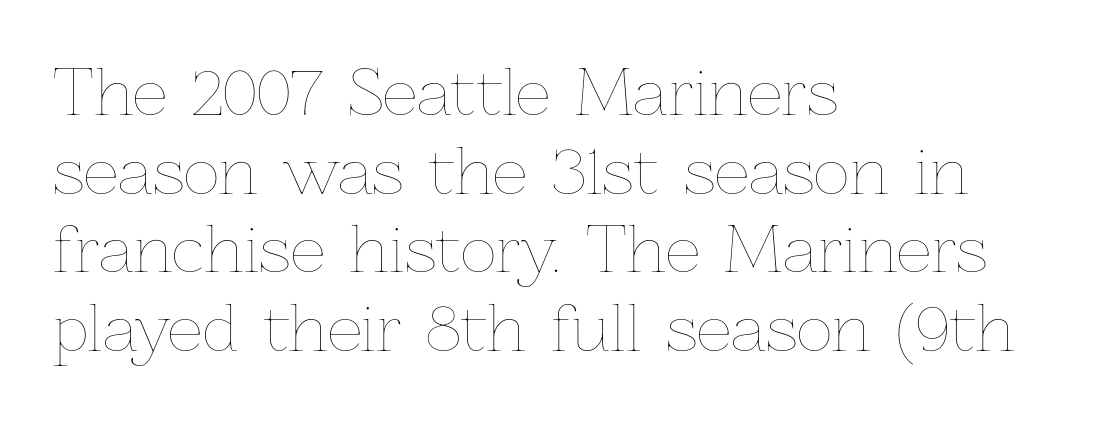
The image shows 62 px thin type, upright; set left-aligned, normal line spacing (1.27x), normal letter spacing, not underlined; low stroke contrast and a medium x-height.
